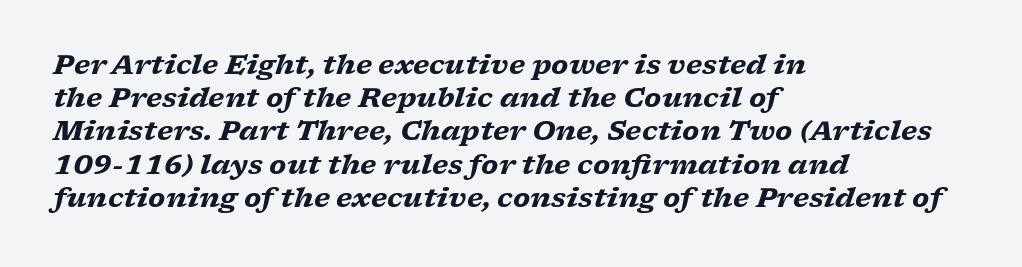
The image shows 27 px bold type, italic (leaning right); set left-aligned, line spacing 1.23x, normal letter spacing, not underlined.
